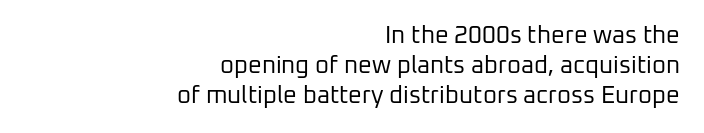
{"italic": "no", "bold": "no", "underline": "no", "align": "right", "line_spacing_ratio": 1.24, "letter_spacing": "normal", "letter_spacing_em": 0.0, "glyph_px": 24}
